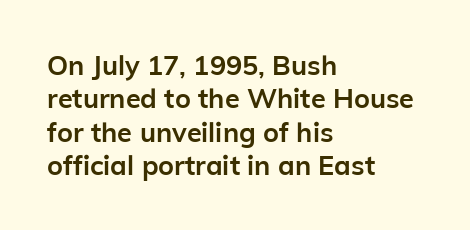
There is no visible air inserted between adjacent glyphs. Compared with a centered layout, this one pins lines to the left instead. The strokes are fattened all the way to bold. A typesetter would mark this as roman, not italic. The words here are not underlined.
